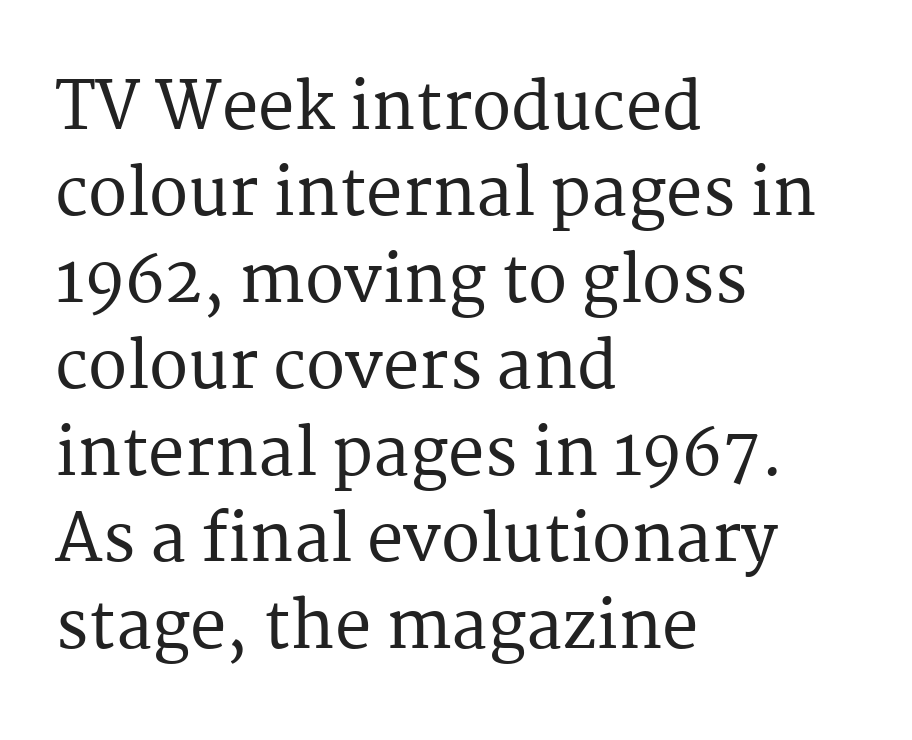
Q: Is the text italic (slanted)? A: No, it is upright.
Q: Is the typeface a serif or a sans-serif typeface? A: Serif.
Q: Is the text underlined? A: No.
Q: How is the paragraph aligned? A: Left-aligned.
Q: Is the spacing between letters normal or unusually wide? A: Normal.
Q: Is the spacing between lines tight, normal or loose? A: Normal.
Q: Width (condensed, normal, or wide)? A: Normal.
Q: Stroke contrast? A: Medium.
Q: x-height? A: Medium.
Q: Monospaced? A: No.
